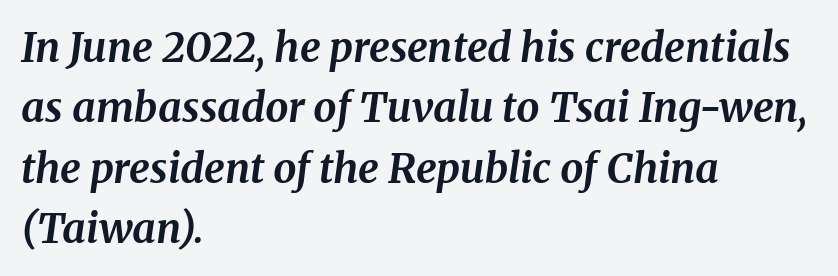
The rendering uses natural spacing where letterforms have individual widths. How are the letters spaced? Ordinarily, with no added tracking. Notice how descenders clear the ascenders below comfortably — that's standard leading. The strokes are fattened all the way to bold. Yep, those are serifs on the letters.
